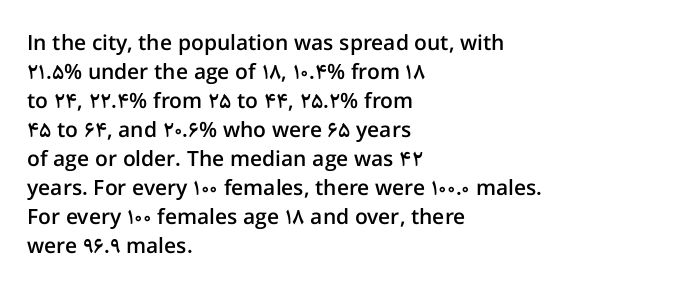
The image shows 21 px text type, upright; set left-aligned, normal line spacing (1.38x), normal letter spacing, not underlined.
